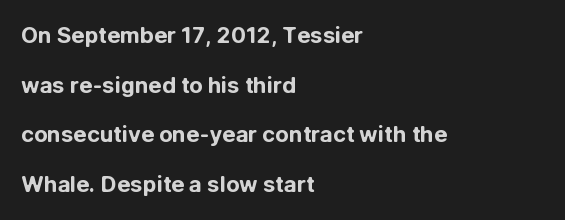
The image shows 22 px bold type, upright; set left-aligned, loose line spacing (2.26x), normal letter spacing, not underlined.
